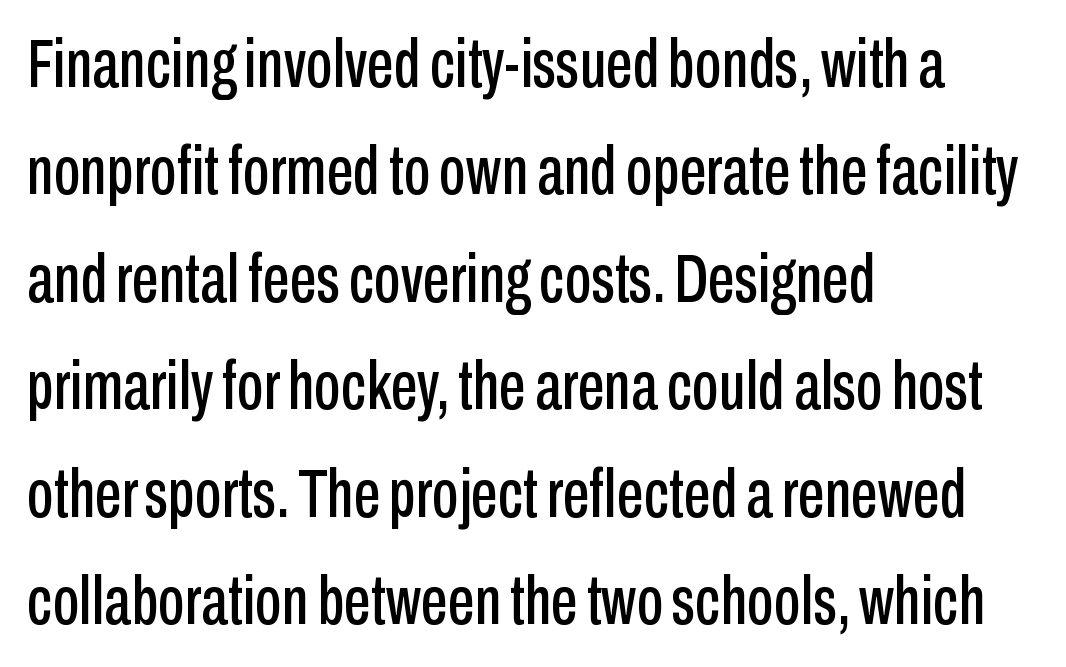
Q: Is the text italic (slanted)? A: No, it is upright.
Q: Is the typeface a serif or a sans-serif typeface? A: Sans-serif.
Q: Is the text underlined? A: No.
Q: How is the paragraph aligned? A: Left-aligned.
Q: Is the spacing between letters normal or unusually wide? A: Normal.
Q: Is the spacing between lines tight, normal or loose? A: Normal.
Q: Width (condensed, normal, or wide)? A: Condensed.
Q: Stroke contrast? A: Low.
Q: x-height? A: Medium.
Q: Monospaced? A: No.
